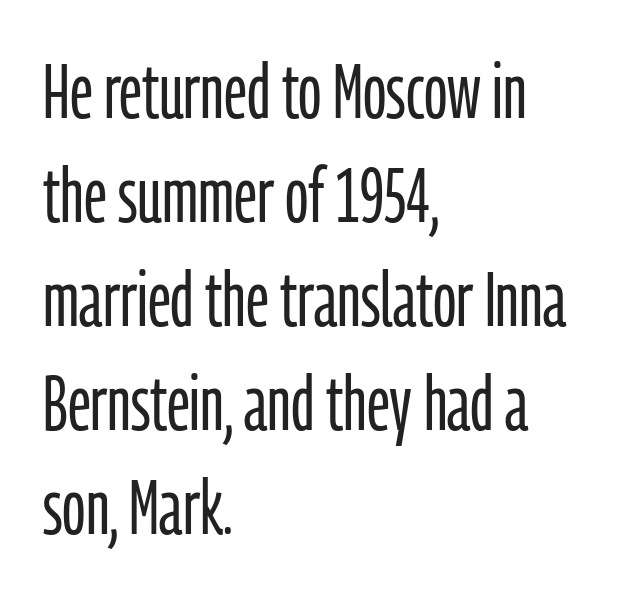
The words here are not underlined. These lines are rendered in a variable-pitch font. Is the block centered? No — it sits flush against the left margin. The face looks like a standard text weight, possibly lighter. Regarding leading, the lines here are spaced in the standard way. When letters stand straight like this, we call the style roman or upright.
